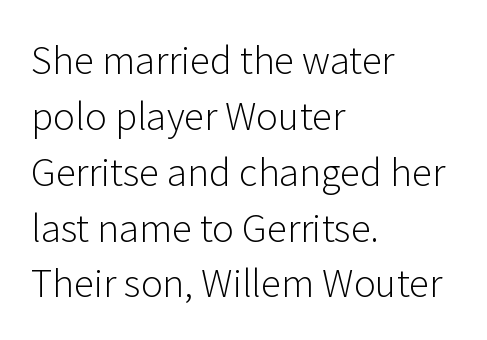
Q: Is the text bold? A: No.
Q: Is the text italic (slanted)? A: No, it is upright.
Q: Is the typeface a serif or a sans-serif typeface? A: Sans-serif.
Q: Is the text underlined? A: No.
Q: How is the paragraph aligned? A: Left-aligned.
Q: Is the spacing between letters normal or unusually wide? A: Normal.
Q: Is the spacing between lines tight, normal or loose? A: Normal.
Q: Width (condensed, normal, or wide)? A: Normal.
Q: Stroke contrast? A: Low.
Q: x-height? A: Medium.
Q: Monospaced? A: No.
